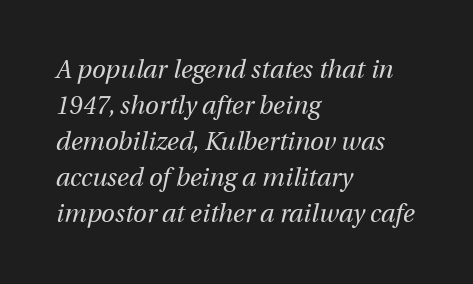
Q: Is the text bold? A: No.
Q: Is the text italic (slanted)? A: Yes, it leans right by about 12 degrees.
Q: Is the text underlined? A: No.
Q: How is the paragraph aligned? A: Left-aligned.
Q: Is the spacing between letters normal or unusually wide? A: Normal.
Q: Is the spacing between lines tight, normal or loose? A: Normal.
